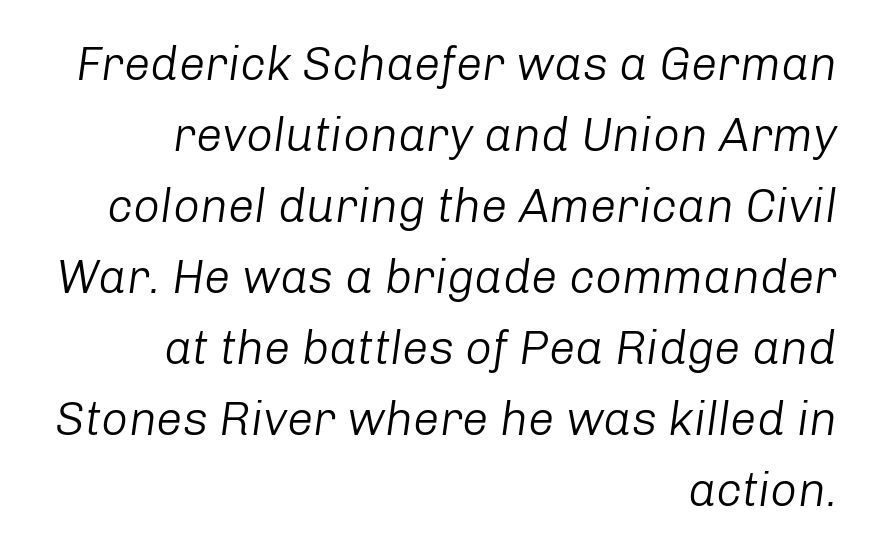
{"italic": "yes", "lean": "right", "slant_degrees": 8, "bold": "no", "weight": "light", "width": "normal", "stroke_contrast": "low", "x_height": "medium", "monospaced": "no", "underline": "no", "align": "right", "line_spacing": "normal", "line_spacing_ratio": 1.51, "letter_spacing": "normal", "letter_spacing_em": 0.0, "glyph_px": 47}
